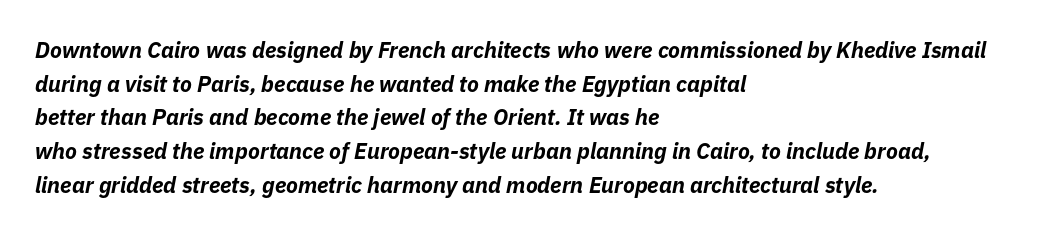
{"italic": "yes", "lean": "right", "slant_degrees": 11, "bold": "yes", "underline": "no", "align": "left", "line_spacing": "normal", "line_spacing_ratio": 1.53, "letter_spacing": "normal", "letter_spacing_em": 0.0, "glyph_px": 22}
